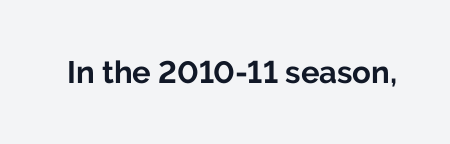
Q: Is the text bold? A: Yes.
Q: Is the text italic (slanted)? A: No, it is upright.
Q: Is the typeface a serif or a sans-serif typeface? A: Sans-serif.
Q: Is the text underlined? A: No.
Q: Is the spacing between letters normal or unusually wide? A: Normal.
Q: Width (condensed, normal, or wide)? A: Normal.
Q: Stroke contrast? A: Low.
Q: x-height? A: Medium.
Q: Monospaced? A: No.
